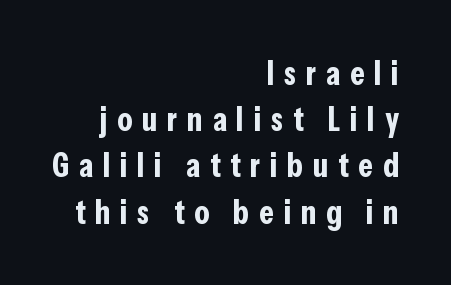
The image shows 34 px bold, condensed sans-serif type, upright; set right-aligned, normal line spacing (1.36x), unusually wide letter spacing (+0.28 em), not underlined; low stroke contrast and a medium x-height.
